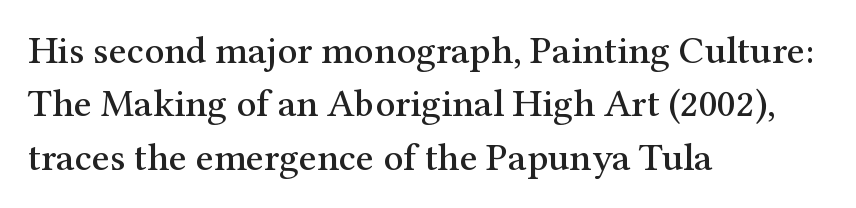
Examine the stroke ends and you'll spot serifs. Posture: straight, roman, zero tilt. Looks like regular typesetting: each glyph gets only the width it needs. A clean baseline with only descenders dipping below it. Typeset ragged right — the left edge is the straight one.
